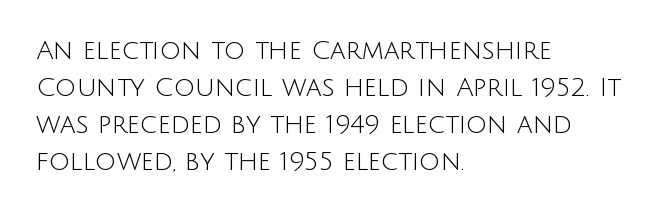
Rule under the text: the space is simply empty. The tracking reads as untouched default to a designer's eye. Compared with a typical body face, this is equally light or lighter still. A student would call this left alignment; a typographer would say flush left, rag right. The rows are spaced the way most documents space them.
